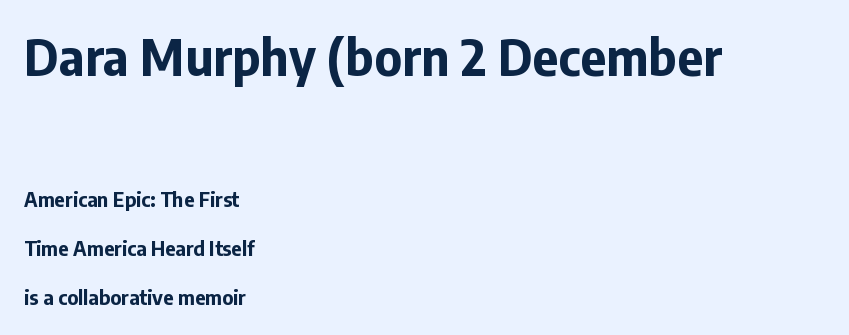
The image shows 50 px bold sans-serif type, upright; set left-aligned, loose line spacing (2.45x), normal letter spacing, not underlined; the first (top) block is 2.5x larger; low stroke contrast and a medium x-height.
